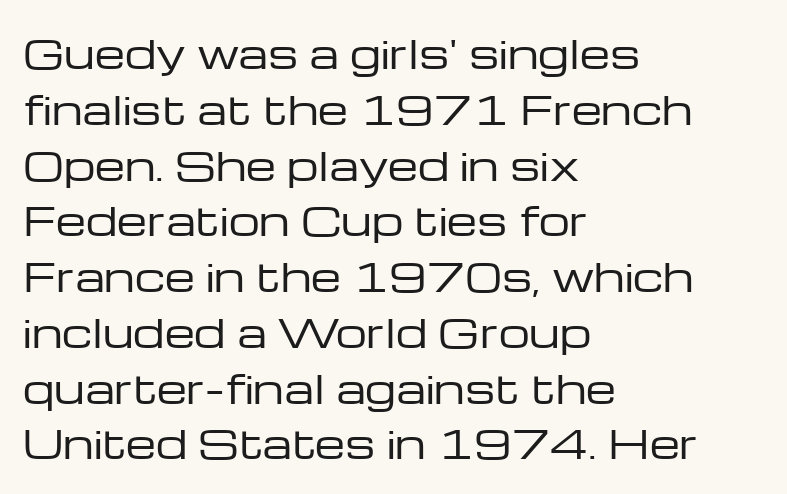
The rag falls on the right side of this text block. Nothing unusual about the tracking: characters are spaced as the font intends. The vertical gap from one line to the next is medium. This is roman type, the default non-slanted kind.
